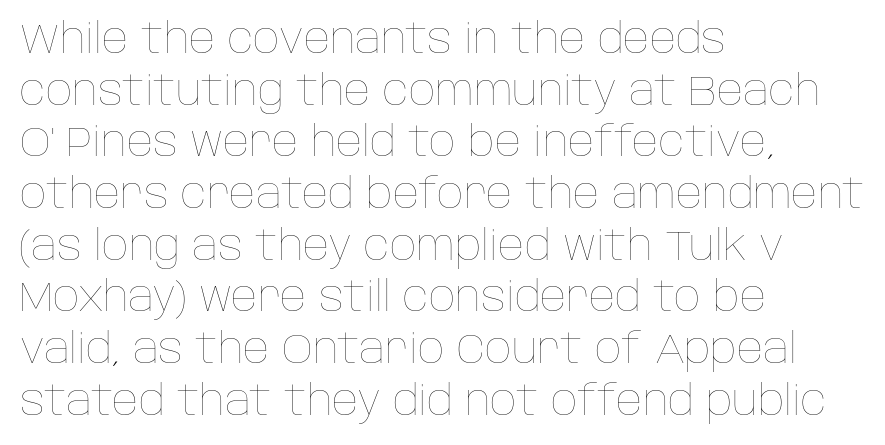
The image shows 41 px thin type, upright; set left-aligned, normal line spacing (1.26x), normal letter spacing, not underlined; low stroke contrast and a large x-height.
